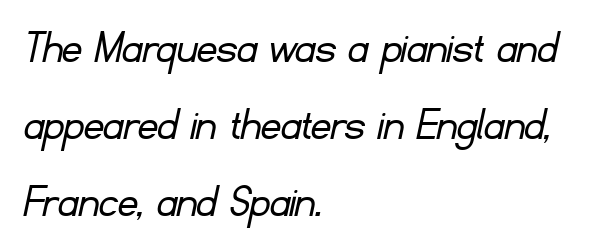
{"serif": "no", "bold": "no", "weight": "light", "width": "normal", "stroke_contrast": "low", "x_height": "small", "monospaced": "no", "underline": "no", "align": "left", "line_spacing": "normal", "line_spacing_ratio": 1.57, "letter_spacing": "normal", "letter_spacing_em": 0.0, "glyph_px": 49}
